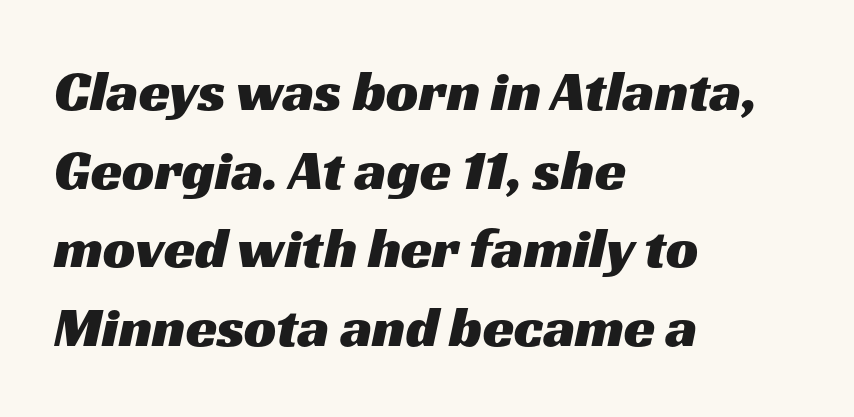
Q: Is the typeface a serif or a sans-serif typeface? A: Sans-serif.
Q: Is the text underlined? A: No.
Q: How is the paragraph aligned? A: Left-aligned.
Q: Is the spacing between letters normal or unusually wide? A: Normal.
Q: Is the spacing between lines tight, normal or loose? A: Normal.
Q: Width (condensed, normal, or wide)? A: Wide.
Q: Stroke contrast? A: Medium.
Q: x-height? A: Medium.
Q: Monospaced? A: No.
